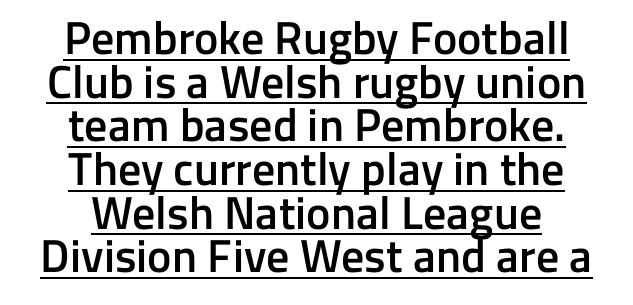
Proportional: the letters do not fall into vertical columns. The passage shown has conventional tracking throughout. One-word summary of the alignment: center. The sample has been set in demibold, a notch under bold. Unlike a traditional serif, this face leaves its strokes unadorned. Leading is clearly below the norm, producing a dense column.
